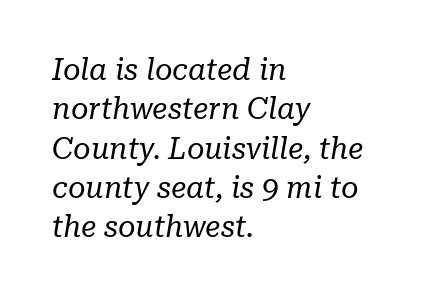
Q: Is the text bold? A: No.
Q: Is the text italic (slanted)? A: Yes, it leans right by about 10 degrees.
Q: Is the typeface a serif or a sans-serif typeface? A: Serif.
Q: Is the text underlined? A: No.
Q: How is the paragraph aligned? A: Left-aligned.
Q: Is the spacing between letters normal or unusually wide? A: Normal.
Q: Is the spacing between lines tight, normal or loose? A: Normal.
Q: Width (condensed, normal, or wide)? A: Normal.
Q: Stroke contrast? A: Low.
Q: x-height? A: Medium.
Q: Monospaced? A: No.
